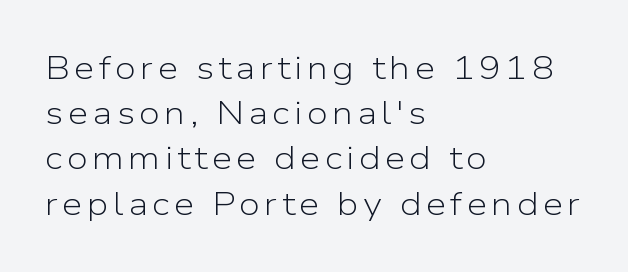
The image shows 33 px light sans-serif type, upright; set left-aligned, normal line spacing (1.37x), not underlined; low stroke contrast and a medium x-height.
